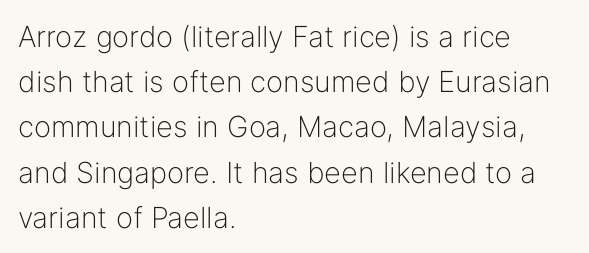
The image shows 29 px light sans-serif type, upright; set left-aligned, normal line spacing (1.56x), normal letter spacing, not underlined; low stroke contrast and a medium x-height.
